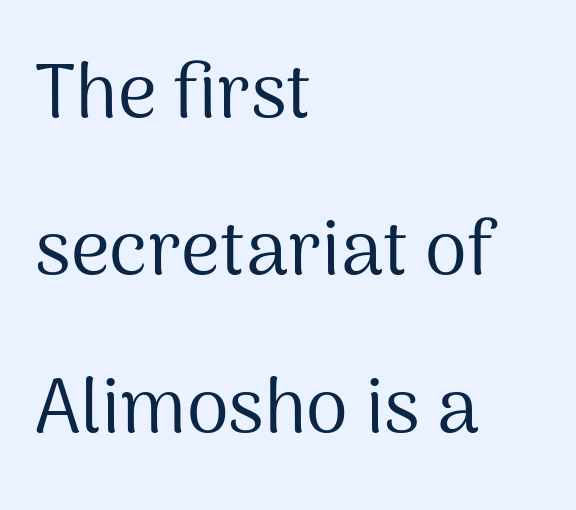
Leftover space on each line is placed entirely after the last word. The space between consecutive lines is lavish. This rendering features lettering with no underline. In terms of letterspacing, this is plain default setting.
